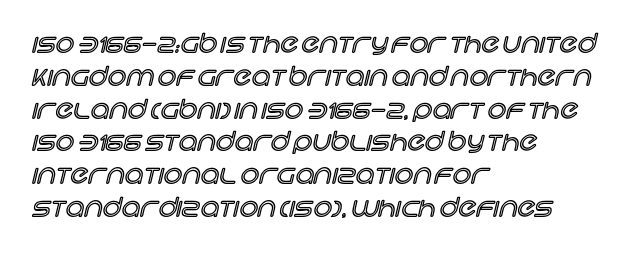
Each new line begins a customary step beneath the previous one. The passage shown is not underscored anywhere. Casual observation: everything's shoved over to the left.
